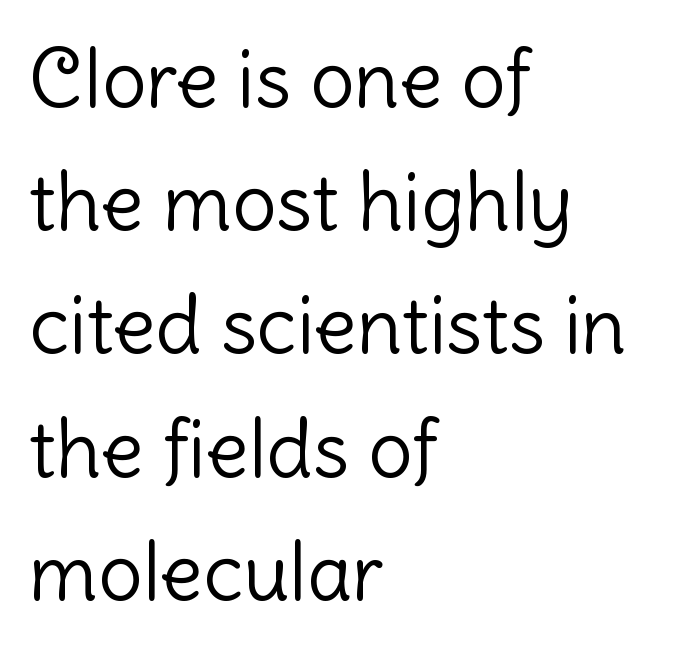
The image shows 79 px light sans-serif type, upright; set left-aligned, normal line spacing (1.56x), normal letter spacing, not underlined; low stroke contrast and a medium x-height.
